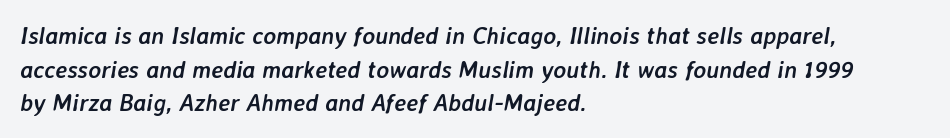
Q: Is the text bold? A: Yes.
Q: Is the text italic (slanted)? A: Yes, it leans right by about 7 degrees.
Q: Is the text underlined? A: No.
Q: How is the paragraph aligned? A: Left-aligned.
Q: Is the spacing between letters normal or unusually wide? A: Normal.
Q: Is the spacing between lines tight, normal or loose? A: Normal.
